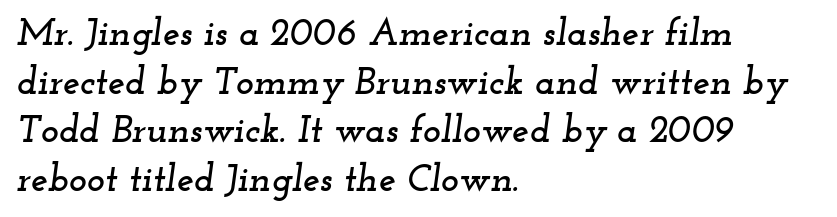
Q: Is the text italic (slanted)? A: Yes, it leans right by about 12 degrees.
Q: Is the typeface a serif or a sans-serif typeface? A: Serif.
Q: Is the text underlined? A: No.
Q: How is the paragraph aligned? A: Left-aligned.
Q: Is the spacing between letters normal or unusually wide? A: Normal.
Q: Is the spacing between lines tight, normal or loose? A: Normal.
Q: Width (condensed, normal, or wide)? A: Wide.
Q: Stroke contrast? A: Low.
Q: x-height? A: Small.
Q: Monospaced? A: No.
